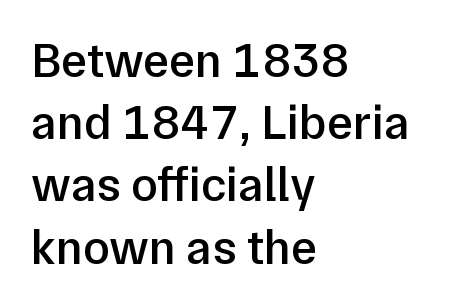
The image shows 49 px semibold sans-serif type, upright; set left-aligned, normal line spacing (1.27x), normal letter spacing, not underlined; low stroke contrast and a medium x-height.
